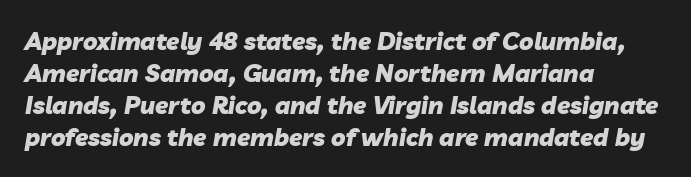
Tracking here is standard; glyphs follow each other at the usual distance. Is the block centered? No — it sits flush against the left margin. Designer's note — italics engaged. Line spacing here is normal.
